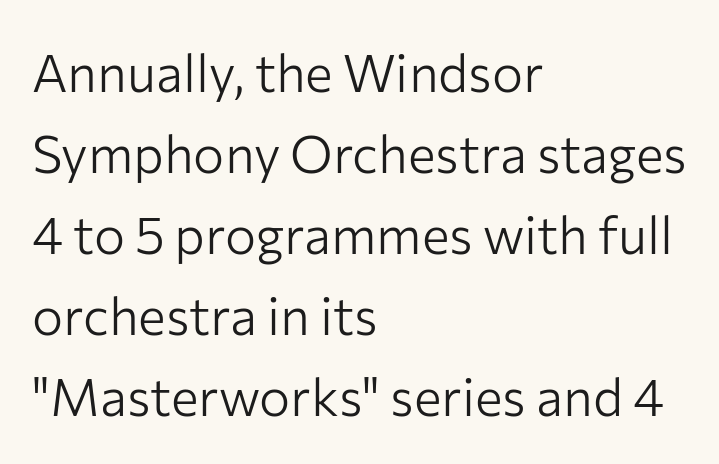
The image shows 52 px light sans-serif type, upright; set left-aligned, normal line spacing (1.56x), normal letter spacing, not underlined; low stroke contrast and a medium x-height.
